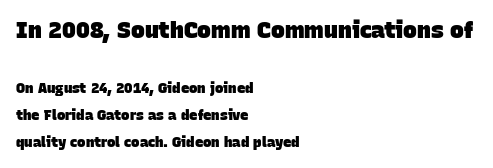
The image shows 23 px bold type; set left-aligned, loose line spacing (1.94x), normal letter spacing, not underlined; the first (top) block is 1.64x larger.
